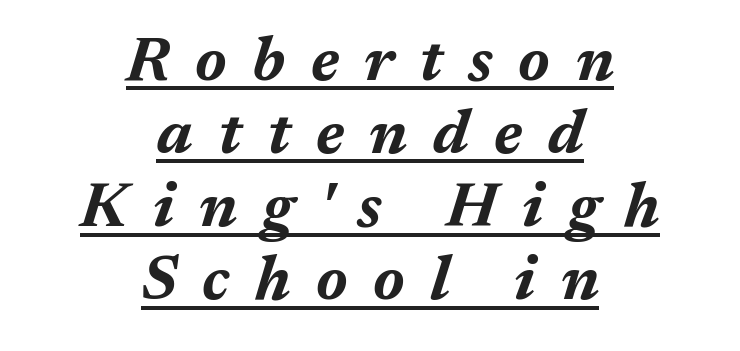
The image shows 62 px bold type, italic (leaning right); set centered, line spacing 1.18x, unusually wide letter spacing (+0.41 em), underlined; medium stroke contrast and a medium x-height.
